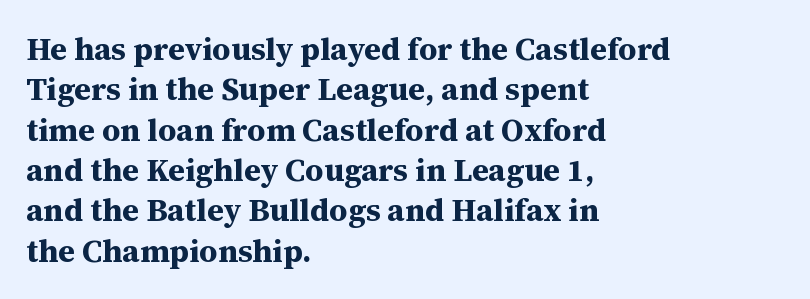
Type style note: has serifs. In CSS terms this would be text-align: left. Tracking value appears to be zero — textbook default spacing. Letters rest on an invisible, unmarked baseline.
